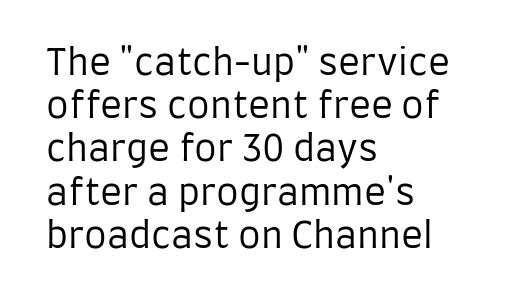
The image shows 36 px regular-weight, condensed sans-serif type, upright; set left-aligned, line spacing 1.2x, normal letter spacing, not underlined; low stroke contrast and a large x-height.
